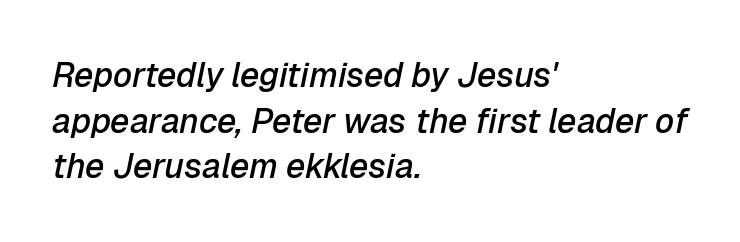
Q: Is the text bold? A: Semi-bold.
Q: Is the text italic (slanted)? A: Yes, it leans right by about 12 degrees.
Q: Is the text underlined? A: No.
Q: How is the paragraph aligned? A: Left-aligned.
Q: Is the spacing between letters normal or unusually wide? A: Normal.
Q: Is the spacing between lines tight, normal or loose? A: Normal.
Q: Width (condensed, normal, or wide)? A: Normal.
Q: Stroke contrast? A: Low.
Q: x-height? A: Medium.
Q: Monospaced? A: No.
